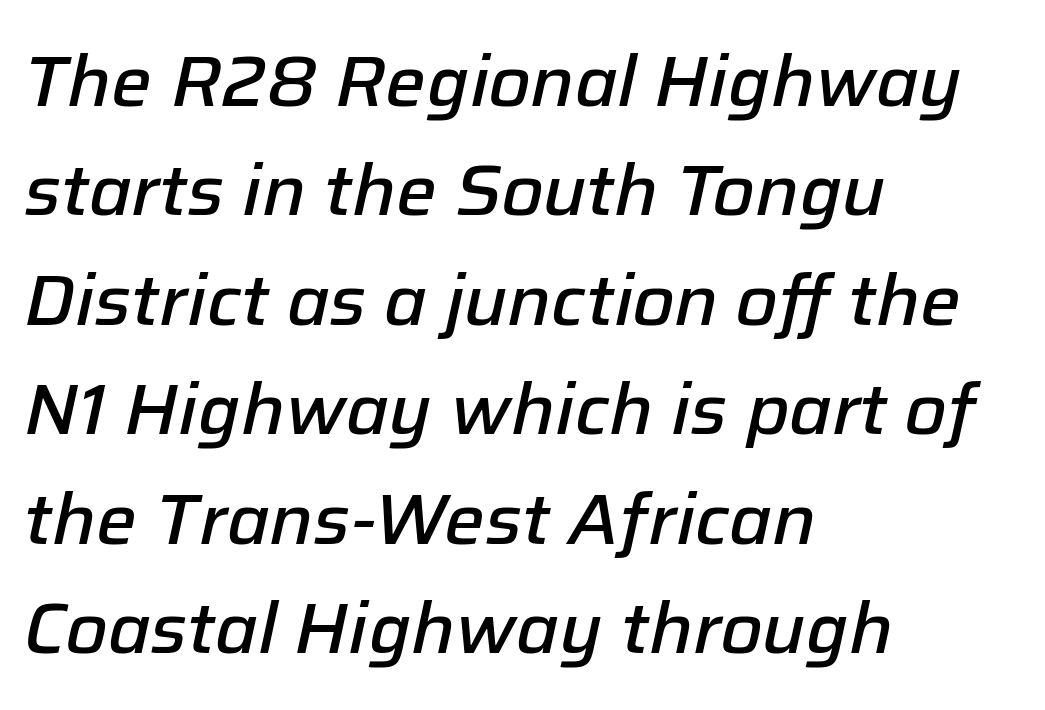
Q: Is the text bold? A: Semi-bold.
Q: Is the text italic (slanted)? A: Yes, it leans right by about 12 degrees.
Q: Is the text underlined? A: No.
Q: How is the paragraph aligned? A: Left-aligned.
Q: Is the spacing between letters normal or unusually wide? A: Normal.
Q: Is the spacing between lines tight, normal or loose? A: Normal.
Q: Width (condensed, normal, or wide)? A: Normal.
Q: Stroke contrast? A: Low.
Q: x-height? A: Medium.
Q: Monospaced? A: No.
